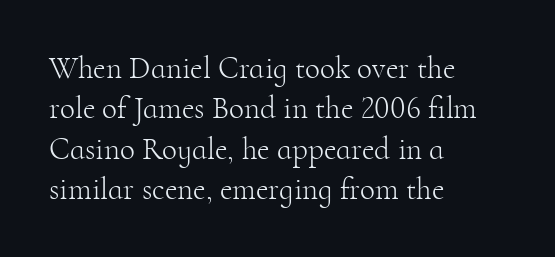
{"serif": "yes", "italic": "no", "bold": "no", "weight": "light", "width": "normal", "stroke_contrast": "high", "x_height": "small", "monospaced": "no", "underline": "no", "align": "left", "line_spacing": "normal", "line_spacing_ratio": 1.3, "letter_spacing": "normal", "letter_spacing_em": 0.0, "glyph_px": 31}
